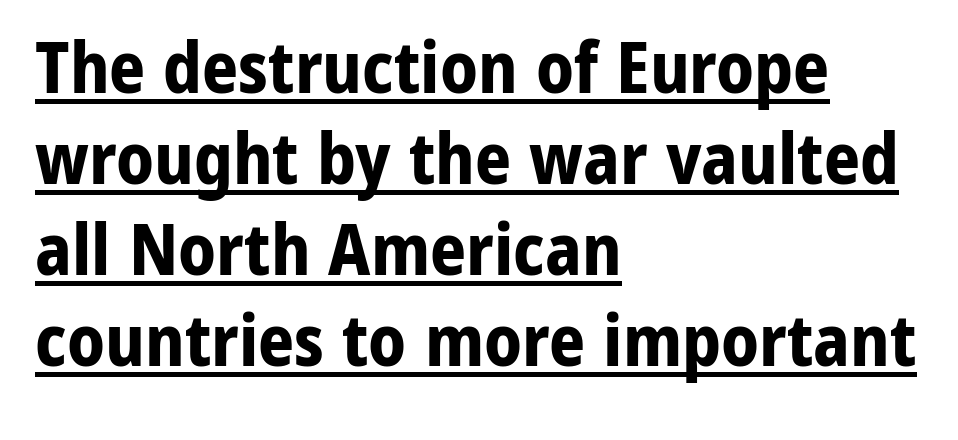
Where is the straight margin? On the left. Letter spacing: default. Heavy, bold letterforms. Proportional: the letters do not fall into vertical columns. In designer terms, the underline attribute is active on this setting.
